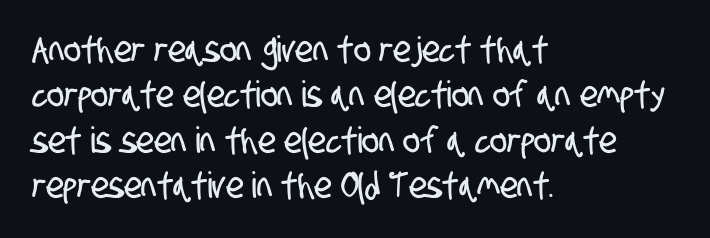
Q: Is the typeface a serif or a sans-serif typeface? A: Sans-serif.
Q: Is the text underlined? A: No.
Q: How is the paragraph aligned? A: Left-aligned.
Q: Is the spacing between letters normal or unusually wide? A: Normal.
Q: Is the spacing between lines tight, normal or loose? A: Normal.
Q: Width (condensed, normal, or wide)? A: Condensed.
Q: Stroke contrast? A: Low.
Q: x-height? A: Large.
Q: Monospaced? A: No.
